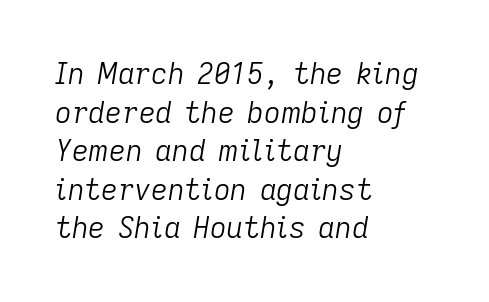
Italic? Definitely — the glyphs are oblique. Horizontal alignment here is leftward, the default for most running prose. Is the letter spacing exaggerated? No — it looks like the ordinary default. Only glyphs here, with clear space below each row.
